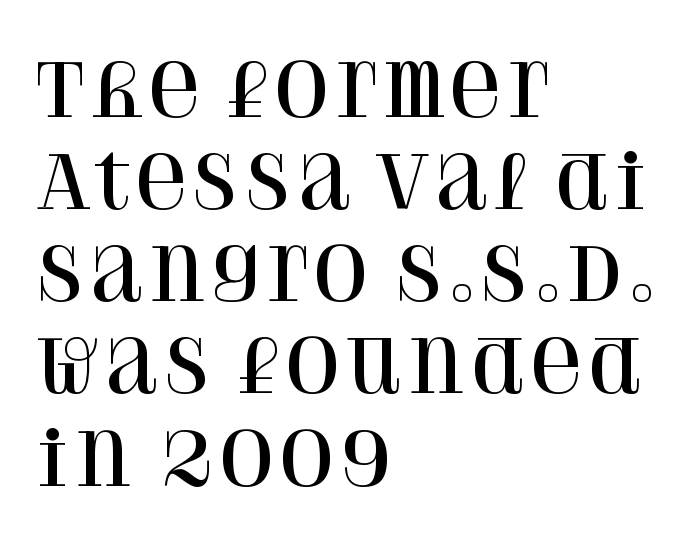
The image shows 72 px serif type, upright; set left-aligned, normal line spacing (1.28x), normal letter spacing, not underlined; high stroke contrast and a large x-height.
